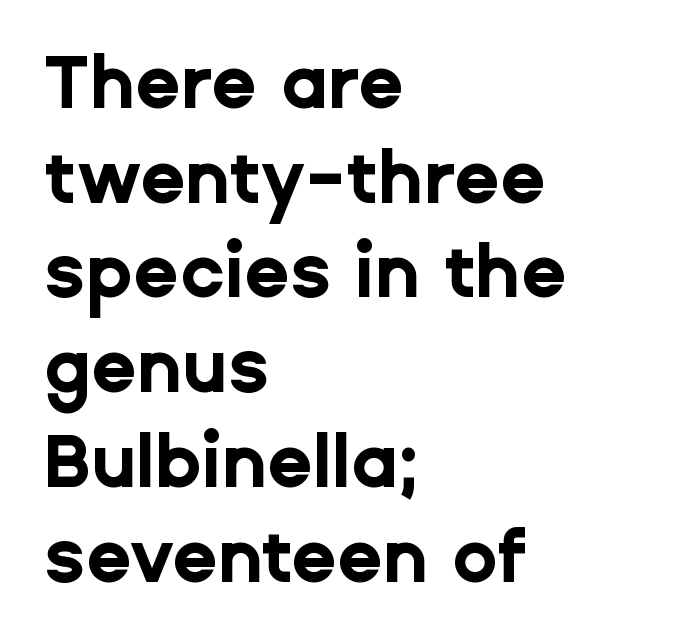
Q: Is the text bold? A: Yes.
Q: Is the text italic (slanted)? A: No, it is upright.
Q: Is the typeface a serif or a sans-serif typeface? A: Sans-serif.
Q: Is the text underlined? A: No.
Q: How is the paragraph aligned? A: Left-aligned.
Q: Is the spacing between letters normal or unusually wide? A: Normal.
Q: Is the spacing between lines tight, normal or loose? A: Normal.
Q: Width (condensed, normal, or wide)? A: Normal.
Q: Stroke contrast? A: Low.
Q: x-height? A: Medium.
Q: Monospaced? A: No.
